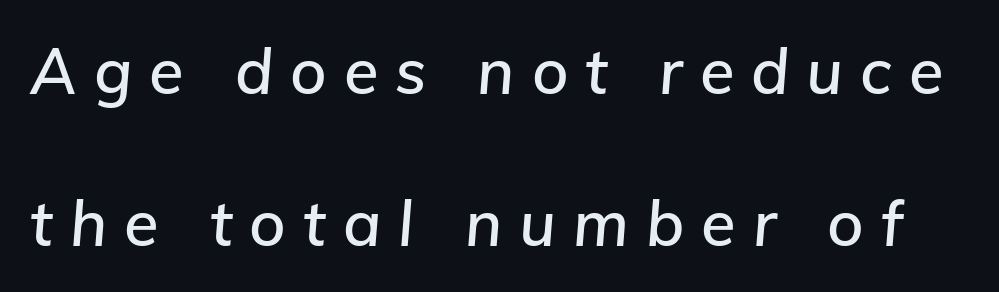
Think of a printed novel: that variable character pitch is what you see here. The passage shown is not underscored anywhere. You could fit nearly another row in the gap between these rows. The lettering tilts uniformly, giving the passage an italic look. Caption: expanded tracking, letters set apart.
